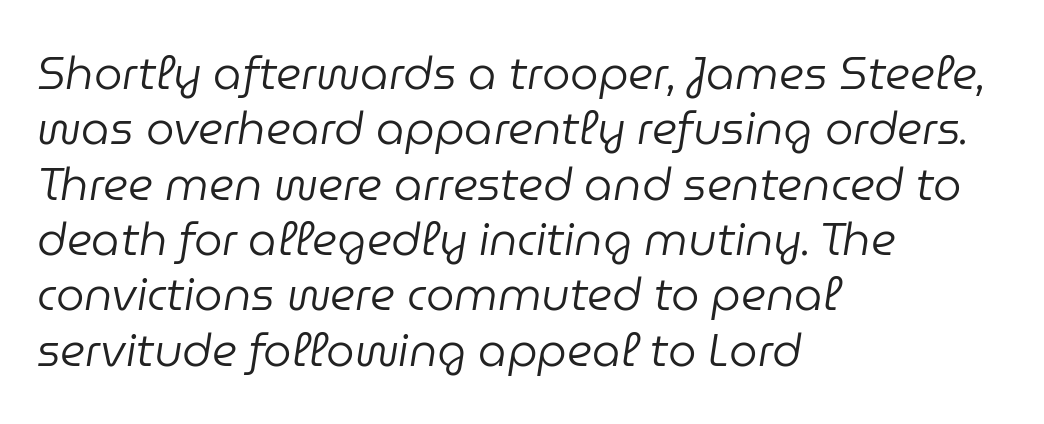
{"italic": "yes", "lean": "right", "slant_degrees": 9, "bold": "no", "weight": "regular", "width": "normal", "stroke_contrast": "low", "x_height": "medium", "monospaced": "no", "underline": "no", "align": "left", "line_spacing_ratio": 1.23, "letter_spacing": "normal", "letter_spacing_em": 0.0, "glyph_px": 45}
